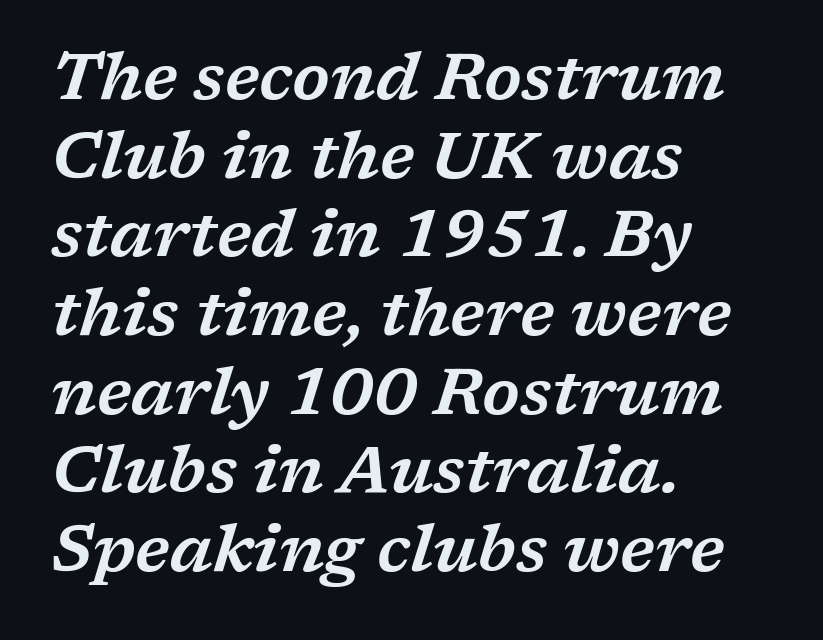
Unmarked baselines from the first word to the last. Is this a fixed-width face? No — the glyphs have proportional, varying widths. The passage shown has conventional tracking throughout. A typesetter would label this face a serif. If you drew a ruler down the left edge, every line would touch it.
